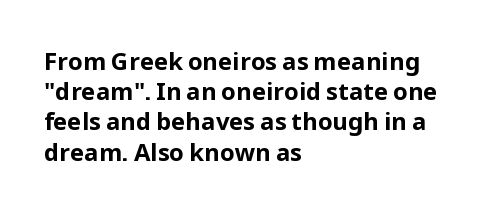
The ragged edge is on the right, which tells us the setting is flush left. The space beneath each line is pristine and unruled. This rendering leaves character spacing at its baseline value. The passage shown stacks its lines at a standard gap. Italic? Not at all — the glyphs are vertical. Emphasis by weight is at full strength: bold.
